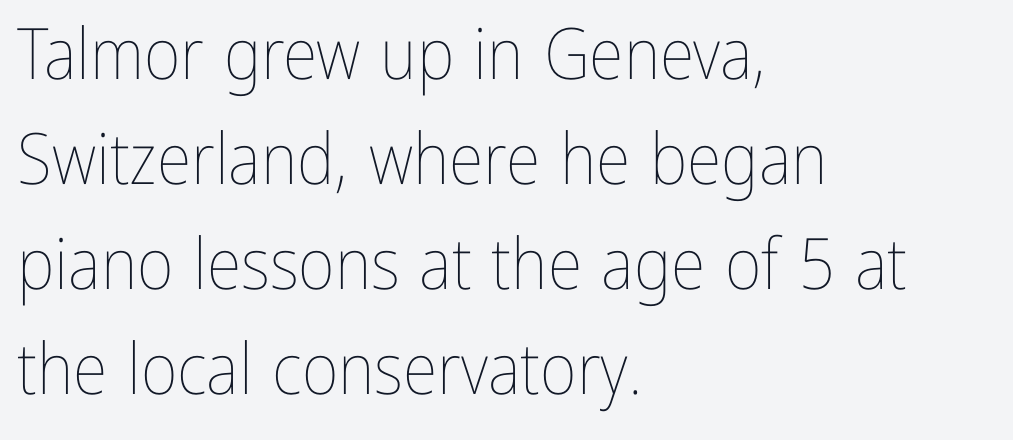
The rendering keeps characters at their native spacing. Quick note: interline space is typical. Note the varied advance widths — an 'i' is clearly narrower than an 'm'. Glance below the letters and you will spot only blank space. No heavy texture on the line: the type isn't bold.
